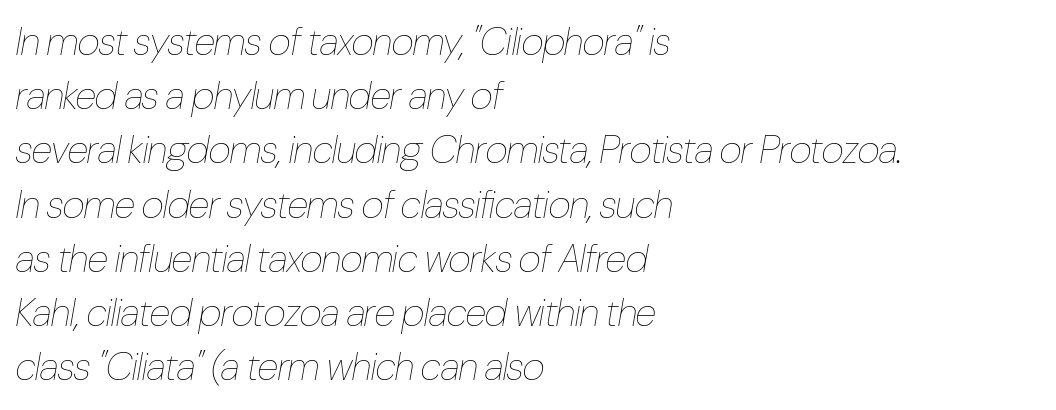
Q: Is the text bold? A: No.
Q: Is the text italic (slanted)? A: Yes, it leans right by about 10 degrees.
Q: Is the text underlined? A: No.
Q: How is the paragraph aligned? A: Left-aligned.
Q: Is the spacing between letters normal or unusually wide? A: Normal.
Q: Is the spacing between lines tight, normal or loose? A: Normal.
Q: Width (condensed, normal, or wide)? A: Condensed.
Q: Stroke contrast? A: Low.
Q: x-height? A: Medium.
Q: Monospaced? A: No.
